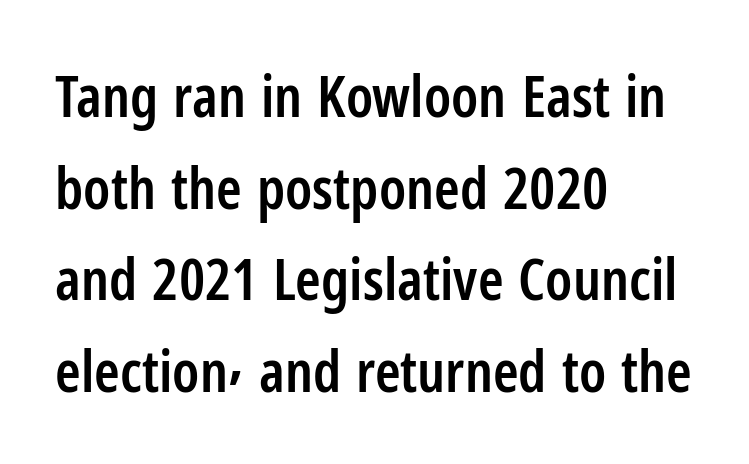
Serifs: no, the terminals of the letterforms are clean. These lines stack with their left ends in a neat column. Is there much room between lines? A standard amount, neither cramped nor airy. Compared with typical body copy, the letter spacing here is the same. No word sits above an underline. Character widths vary here, with narrow letters taking less room than wide ones.
